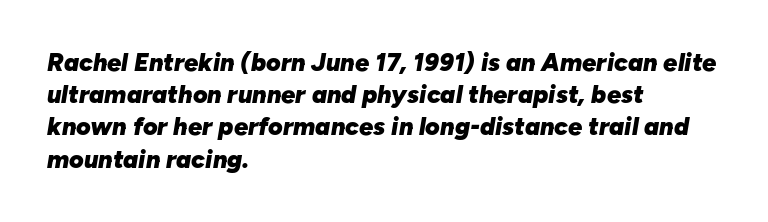
{"italic": "yes", "lean": "right", "slant_degrees": 10, "bold": "yes", "underline": "no", "align": "left", "line_spacing": "normal", "line_spacing_ratio": 1.29, "letter_spacing": "normal", "letter_spacing_em": 0.0, "glyph_px": 25}
